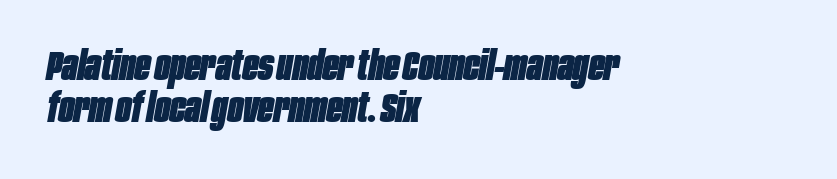
The image shows 41 px heavy, condensed type, italic (leaning right); set left-aligned, tight line spacing (1.02x), normal letter spacing, not underlined; low stroke contrast and a large x-height.
